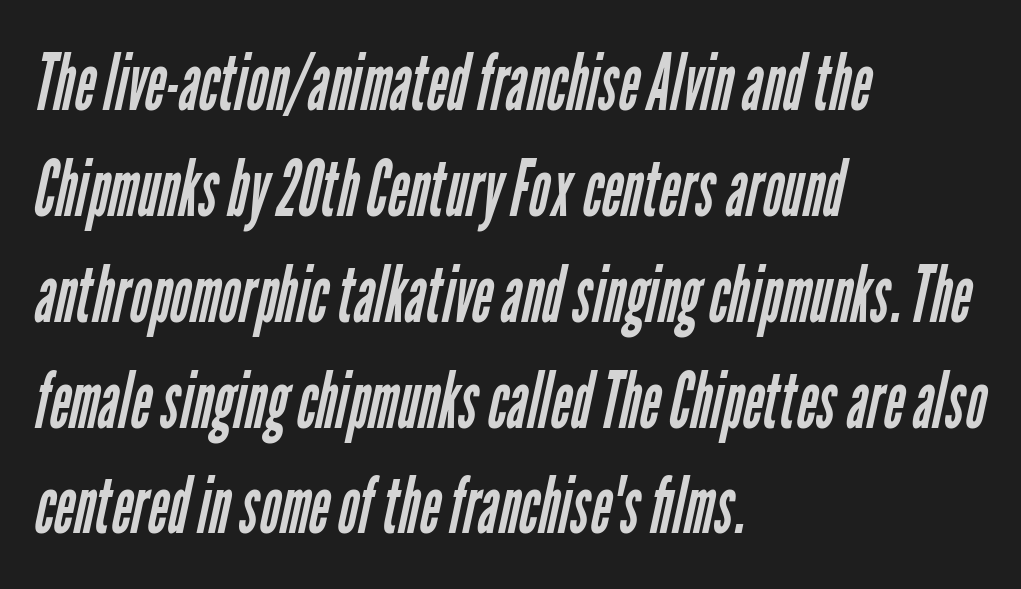
Q: Is the text bold? A: No.
Q: Is the typeface a serif or a sans-serif typeface? A: Sans-serif.
Q: Is the text underlined? A: No.
Q: How is the paragraph aligned? A: Left-aligned.
Q: Is the spacing between letters normal or unusually wide? A: Normal.
Q: Is the spacing between lines tight, normal or loose? A: Normal.
Q: Width (condensed, normal, or wide)? A: Condensed.
Q: Stroke contrast? A: Low.
Q: x-height? A: Medium.
Q: Monospaced? A: No.
